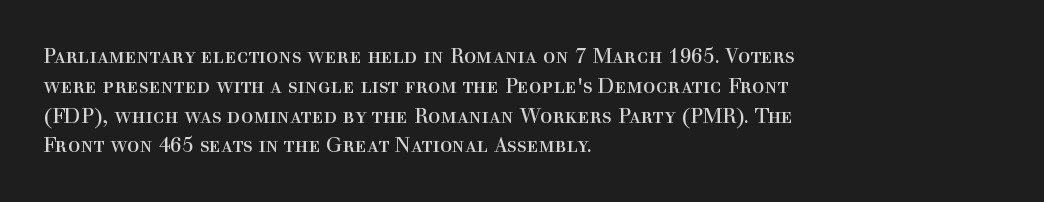
Q: Is the text bold? A: No.
Q: Is the text italic (slanted)? A: No, it is upright.
Q: Is the text underlined? A: No.
Q: How is the paragraph aligned? A: Left-aligned.
Q: Is the spacing between letters normal or unusually wide? A: Normal.
Q: Is the spacing between lines tight, normal or loose? A: Normal.
